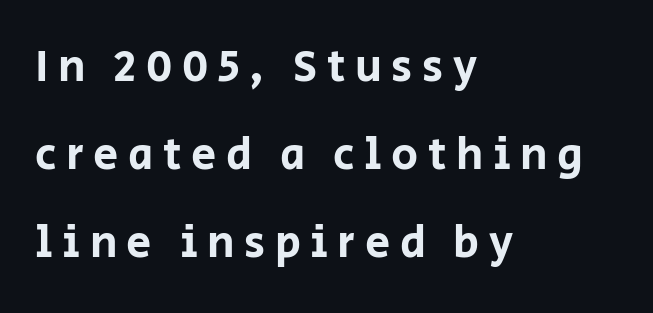
The image shows 45 px sans-serif type, upright; set left-aligned, loose line spacing (1.96x), unusually wide letter spacing (+0.21 em), not underlined; low stroke contrast and a large x-height.
